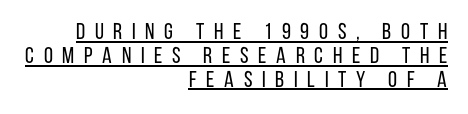
The image shows 23 px text type, upright; set right-aligned, tight line spacing (1.04x), unusually wide letter spacing (+0.42 em), underlined.
